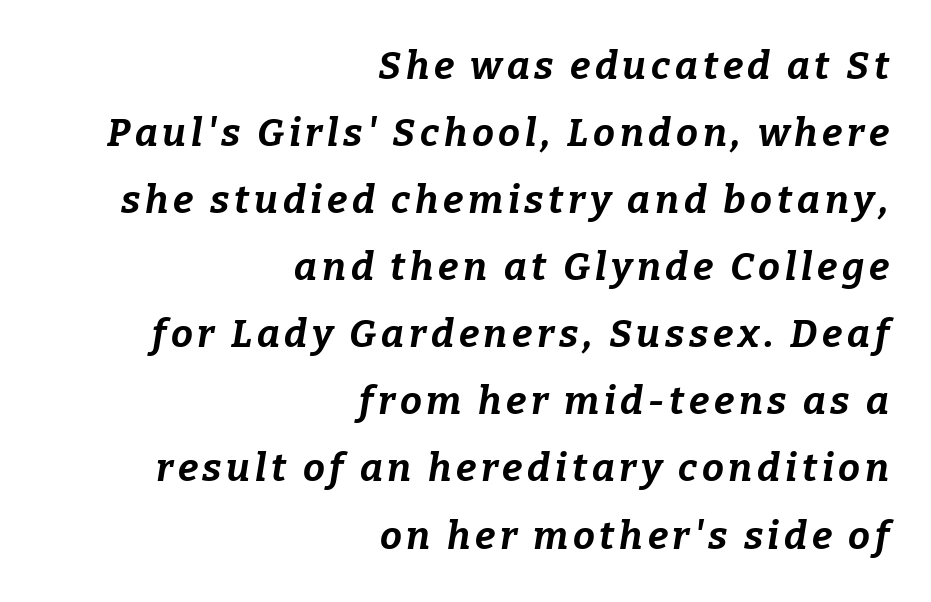
The image shows 39 px bold type, italic (leaning right); set right-aligned, line spacing 1.72x, not underlined; low stroke contrast and a medium x-height.
